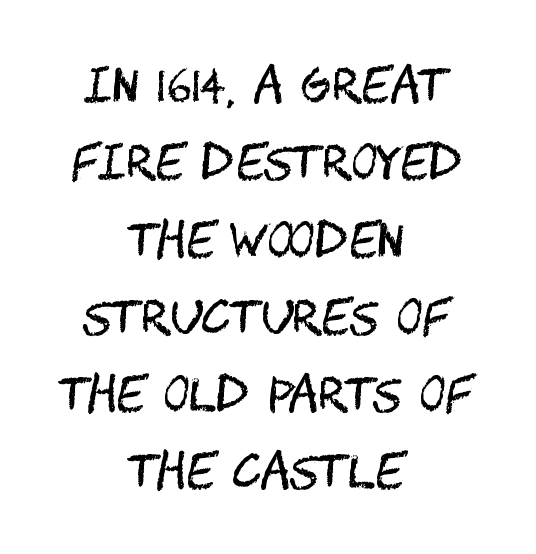
{"serif": "no", "italic": "no", "bold": "no", "weight": "regular", "width": "condensed", "stroke_contrast": "medium", "x_height": "large", "underline": "no", "align": "center", "line_spacing": "normal", "line_spacing_ratio": 1.68, "letter_spacing": "normal", "letter_spacing_em": 0.0, "glyph_px": 46}
